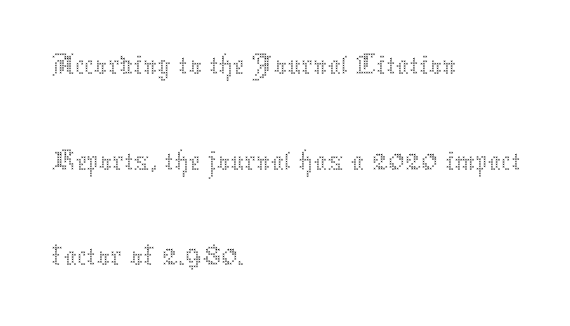
Each word holds together tightly as a unit, with standard inter-letter gaps. The space beneath each line is pristine and unruled. The letters stand straight up with perfectly vertical stems. Leading: standard. Stems here are at most as thick as an everyday book face. Varying glyph widths throughout — classic text-font behaviour.
